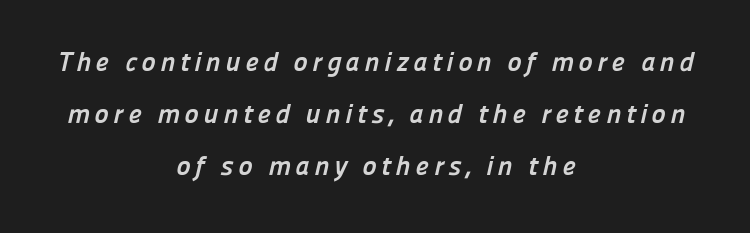
Q: Is the text bold? A: Yes.
Q: Is the text underlined? A: No.
Q: How is the paragraph aligned? A: Centered.
Q: Is the spacing between lines tight, normal or loose? A: Loose.
